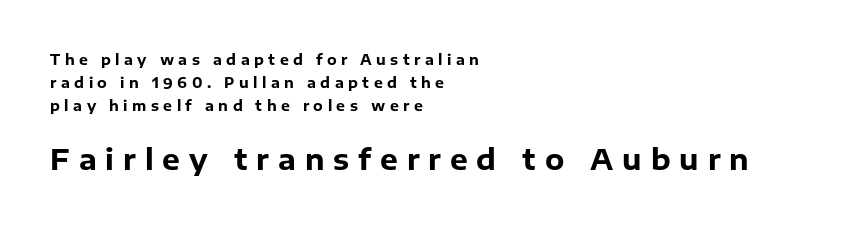
Is this a fixed-width face? No — the glyphs have proportional, varying widths. The lines are quadded left. A roman cut, with each character standing at attention. Caption: expanded tracking, letters set apart.
